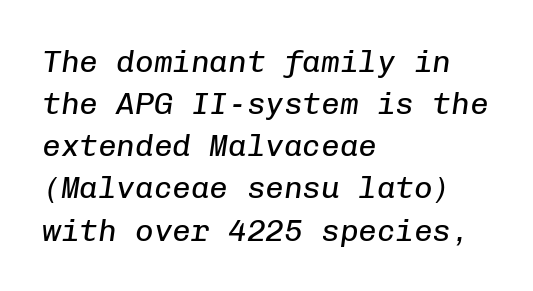
{"italic": "yes", "lean": "right", "slant_degrees": 8, "bold": "no", "weight": "regular", "width": "normal", "stroke_contrast": "low", "x_height": "medium", "monospaced": "yes", "underline": "no", "align": "left", "line_spacing": "normal", "line_spacing_ratio": 1.36, "letter_spacing": "normal", "letter_spacing_em": 0.0, "glyph_px": 31}
